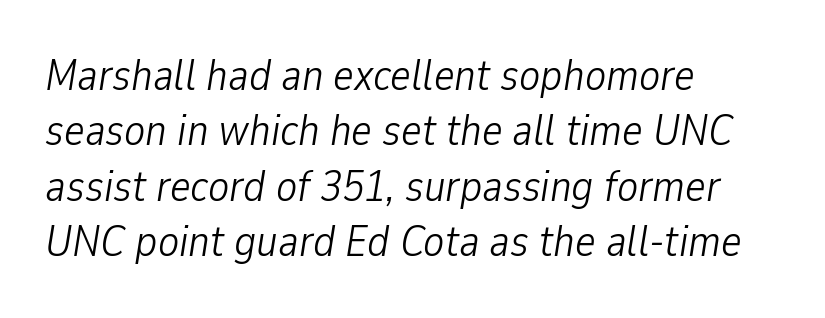
This is oblique type, the kind used for emphasis or titles. Between one letter and the next there's only the usual sliver of space. Clear beneath every line of the passage. Each letter keeps its own natural width here, so spacing adapts to shape. This sample keeps an unexceptional amount of space between lines. The strokes carry an ordinary text weight at most.
